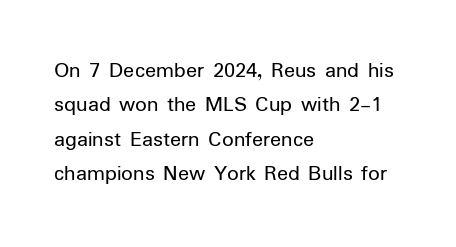
{"italic": "no", "bold": "no", "underline": "no", "align": "left", "line_spacing": "normal", "line_spacing_ratio": 1.5, "letter_spacing": "normal", "letter_spacing_em": 0.0, "glyph_px": 23}
